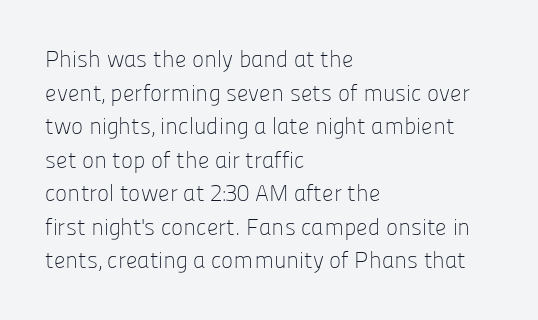
What stands out about the letter spacing? Nothing — it is the standard amount. Type without underlining. You can tell it's not italic because the verticals are truly vertical. Is there much room between lines? A standard amount, neither cramped nor airy.
